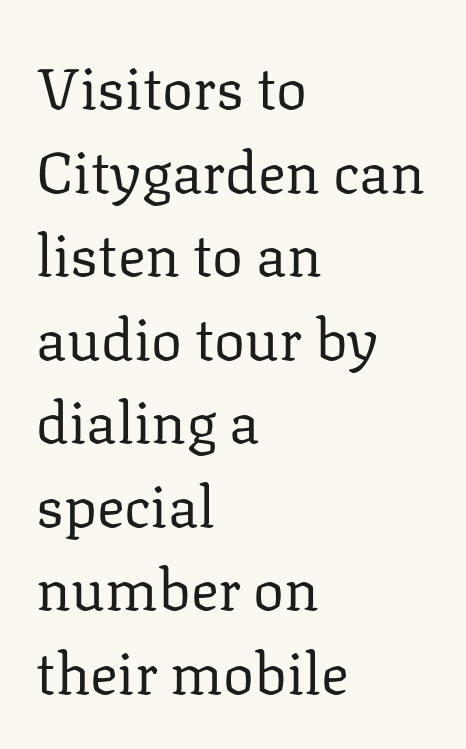
The image shows 58 px regular-weight serif type, upright; set left-aligned, normal line spacing (1.44x), normal letter spacing, not underlined; low stroke contrast and a medium x-height.
